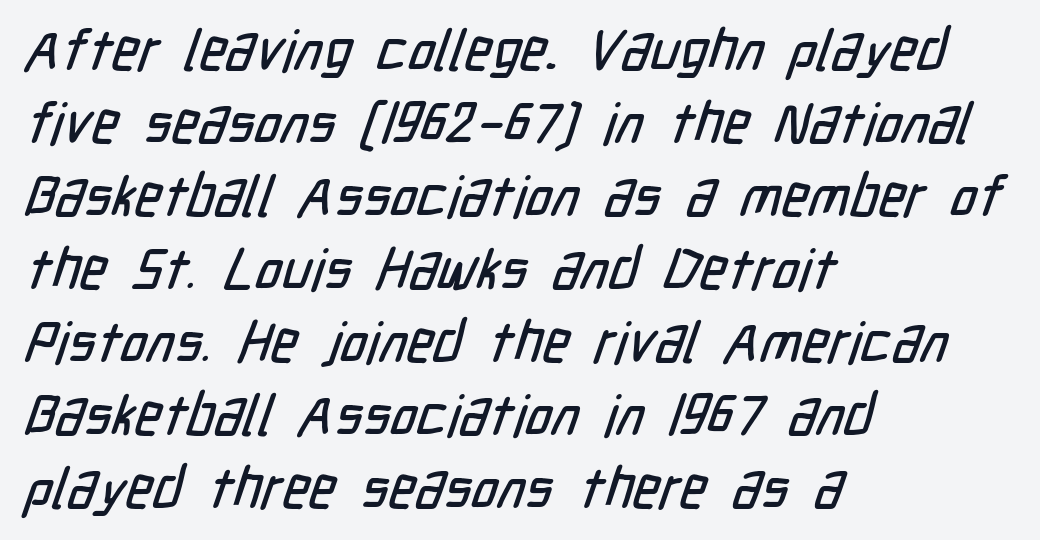
The image shows 57 px condensed sans-serif type; set left-aligned, normal line spacing (1.28x), normal letter spacing, not underlined; low stroke contrast and a medium x-height.
